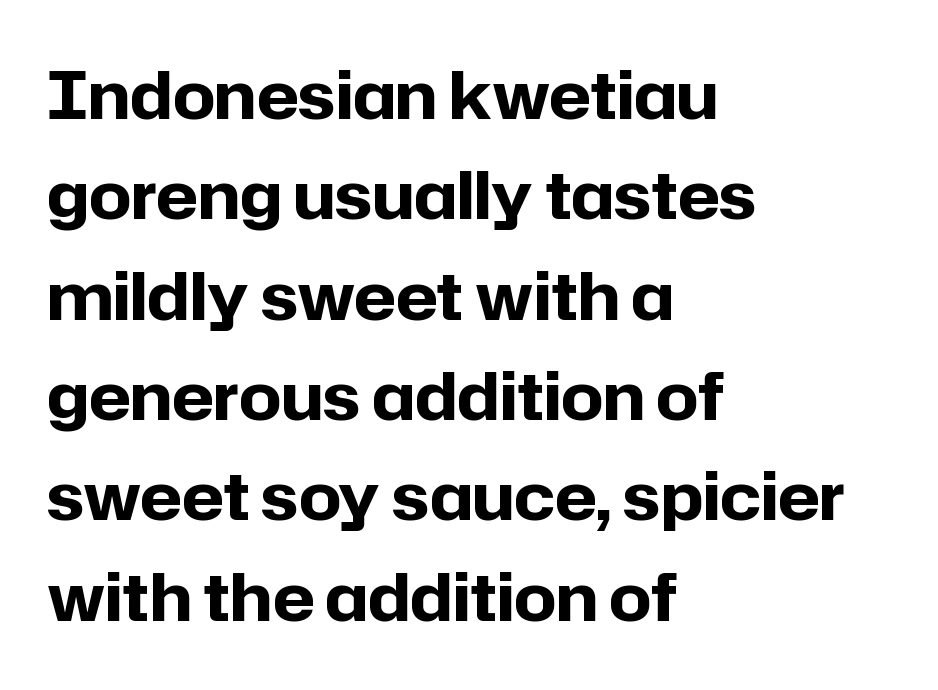
The image shows 66 px bold sans-serif type, upright; set left-aligned, normal line spacing (1.52x), normal letter spacing, not underlined; low stroke contrast and a medium x-height.
